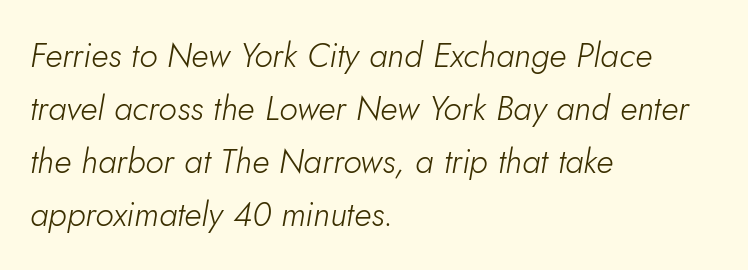
{"italic": "yes", "lean": "right", "slant_degrees": 10, "bold": "no", "weight": "light", "width": "normal", "stroke_contrast": "low", "x_height": "small", "monospaced": "no", "underline": "no", "align": "left", "line_spacing": "normal", "line_spacing_ratio": 1.56, "letter_spacing": "normal", "letter_spacing_em": 0.0, "glyph_px": 34}
